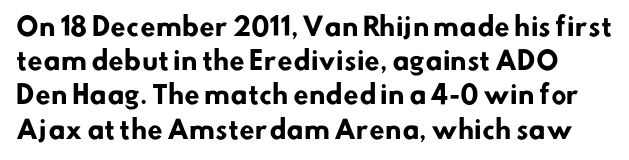
{"bold": "yes", "underline": "no", "line_spacing": "normal", "line_spacing_ratio": 1.37, "letter_spacing": "normal", "letter_spacing_em": 0.0, "glyph_px": 25}
